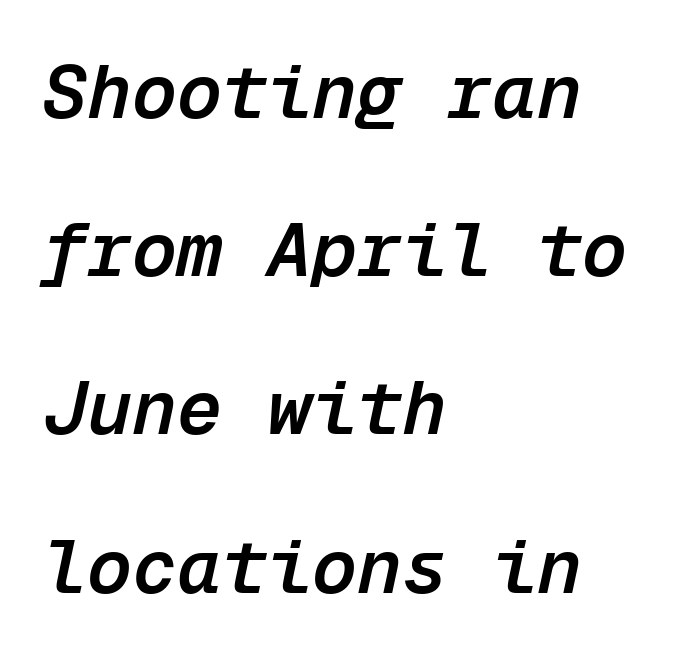
Spacing verdict: monospaced, one width for all characters. Each glyph is drawn with semibold strokes, heavier than normal yet not fully bold. Students, note that the glyphs here touch the page at normal intervals. Is there much room between lines? Yes — plenty of vertical air separates them. A student would call this left alignment; a typographer would say flush left, rag right. This is oblique type, the kind used for emphasis or titles.
